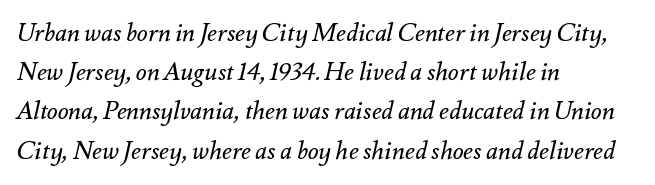
The image shows 25 px text type, italic (leaning right); set left-aligned, normal line spacing (1.57x), normal letter spacing, not underlined.
